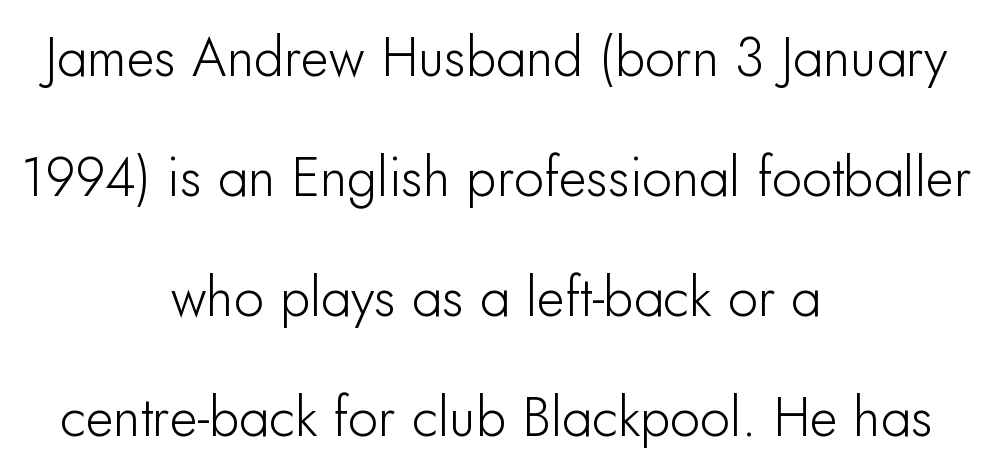
Each row of text sits above clean, open space. The passage shown is typeset with a sans-serif family. Think of a printed novel: that variable character pitch is what you see here. In terms of leading, this rendering errs on the spacious side.
